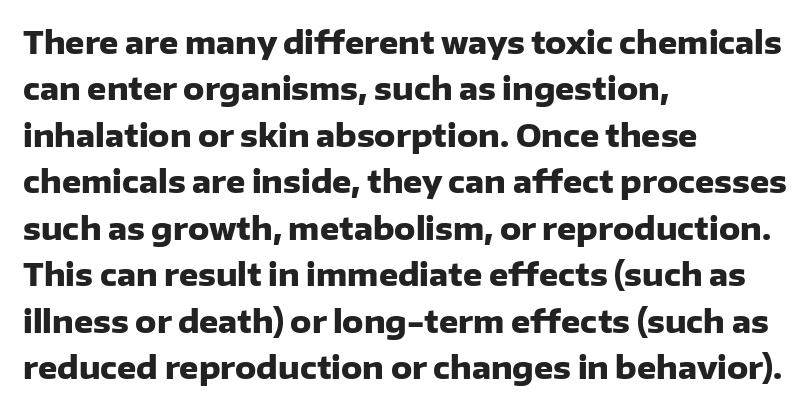
The image shows 30 px heavy sans-serif type, upright; set left-aligned, normal line spacing (1.55x), normal letter spacing, not underlined; low stroke contrast and a medium x-height.
